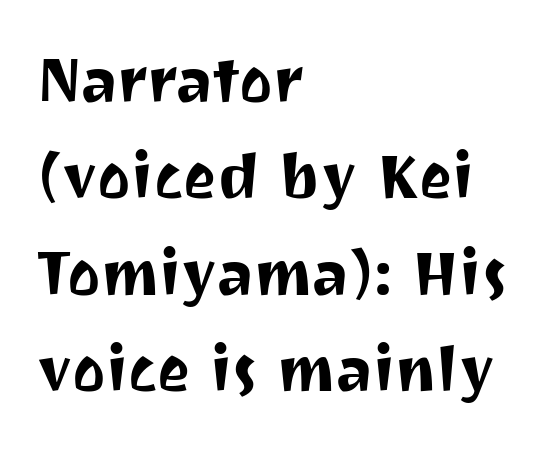
{"serif": "no", "italic": "no", "width": "normal", "stroke_contrast": "medium", "x_height": "medium", "monospaced": "no", "underline": "no", "align": "left", "line_spacing": "normal", "line_spacing_ratio": 1.53, "letter_spacing": "normal", "letter_spacing_em": 0.0, "glyph_px": 63}
